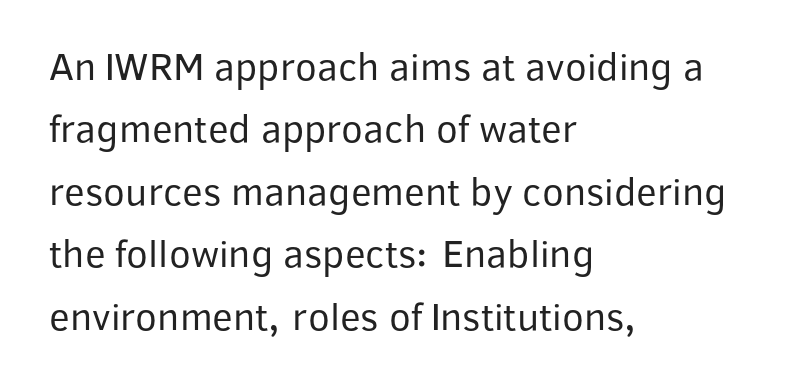
The letters advance in unequal steps, a hallmark of proportional type. A light-to-regular cut is what we see here. Alignment: flush left. Successive baselines arrive at the customary interval. The words here are not underlined. Every character sits straight up, as roman type does.
